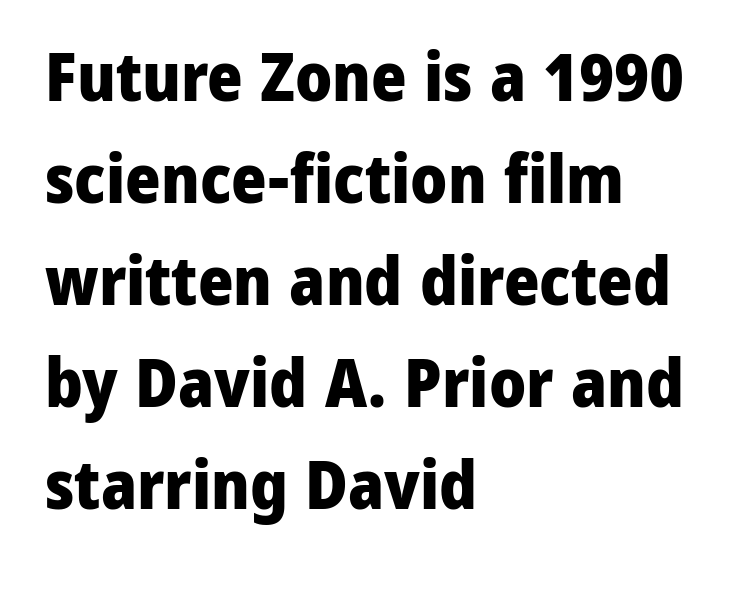
Q: Is the text bold? A: Yes.
Q: Is the text italic (slanted)? A: No, it is upright.
Q: Is the typeface a serif or a sans-serif typeface? A: Sans-serif.
Q: Is the text underlined? A: No.
Q: How is the paragraph aligned? A: Left-aligned.
Q: Is the spacing between letters normal or unusually wide? A: Normal.
Q: Is the spacing between lines tight, normal or loose? A: Normal.
Q: Width (condensed, normal, or wide)? A: Normal.
Q: Stroke contrast? A: Low.
Q: x-height? A: Medium.
Q: Monospaced? A: No.
